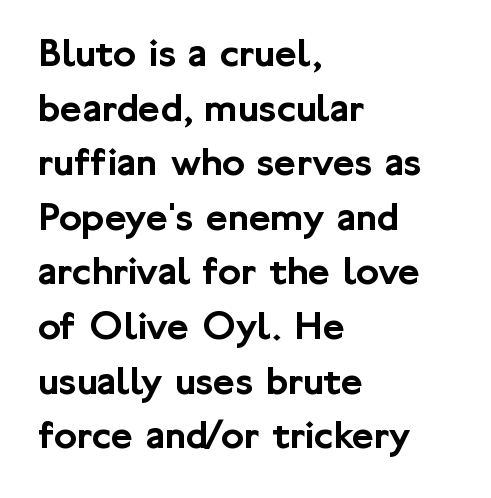
{"serif": "no", "italic": "no", "width": "normal", "stroke_contrast": "low", "x_height": "medium", "monospaced": "no", "underline": "no", "align": "left", "line_spacing": "normal", "line_spacing_ratio": 1.3, "letter_spacing": "normal", "letter_spacing_em": 0.0, "glyph_px": 42}
